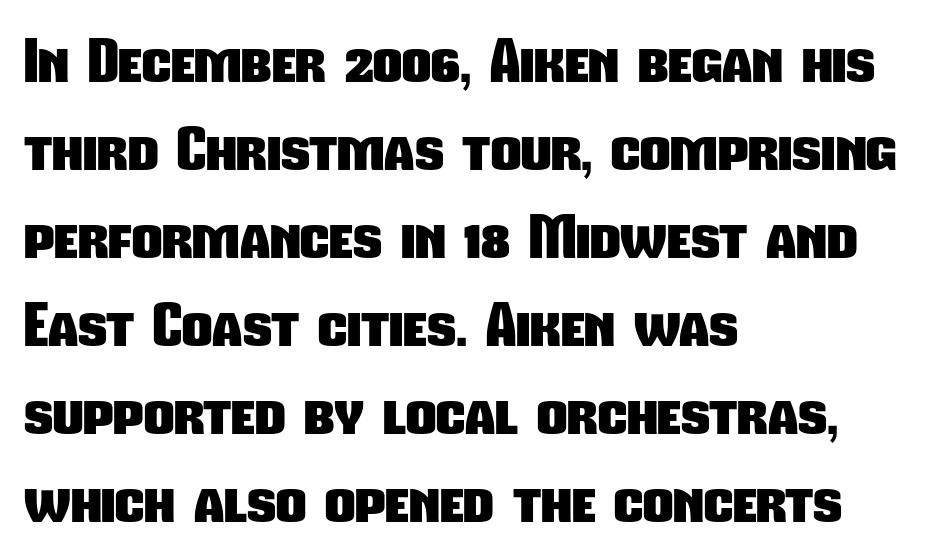
{"serif": "no", "bold": "yes", "weight": "heavy", "width": "condensed", "stroke_contrast": "low", "x_height": "medium", "monospaced": "no", "underline": "no", "align": "left", "line_spacing": "normal", "line_spacing_ratio": 1.49, "letter_spacing": "normal", "letter_spacing_em": 0.0, "glyph_px": 59}
